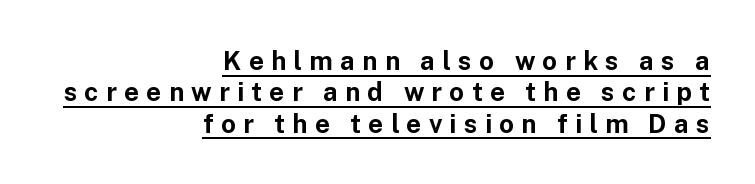
{"italic": "no", "bold": "yes", "underline": "yes", "align": "right", "line_spacing_ratio": 1.21, "letter_spacing": "wide", "letter_spacing_em": 0.28, "glyph_px": 26}
